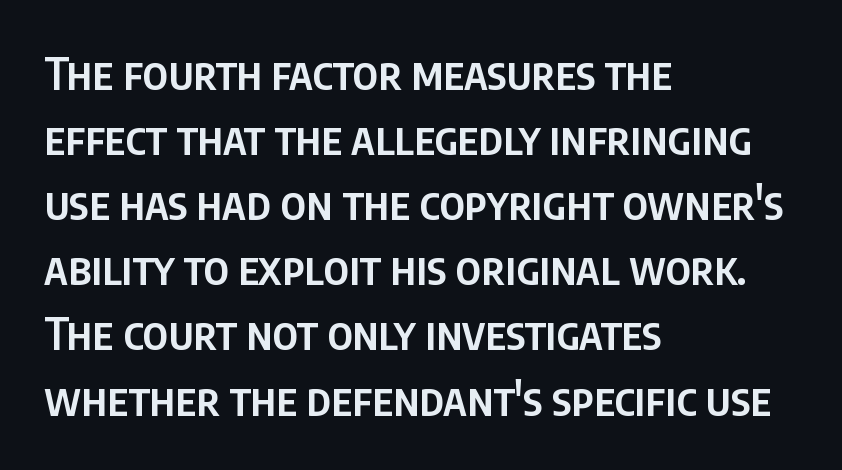
Font category for this specimen: sans-serif. The specimen reads as upright at a glance. Notice how the passage keeps a crisp vertical edge on the left only. Each letter keeps its own natural width here, so spacing adapts to shape.
